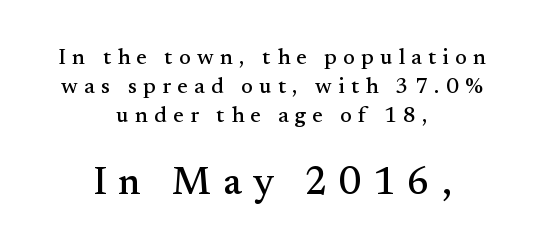
Q: Is the text italic (slanted)? A: No, it is upright.
Q: Is the typeface a serif or a sans-serif typeface? A: Serif.
Q: Is the text underlined? A: No.
Q: How is the paragraph aligned? A: Centered.
Q: Is the spacing between letters normal or unusually wide? A: Unusually wide.
Q: Is the spacing between lines tight, normal or loose? A: Normal.
Q: Which block of text is set in a larger size, the first (top) or the second (bottom)? A: The second (bottom) one.
Q: Width (condensed, normal, or wide)? A: Normal.
Q: Stroke contrast? A: Medium.
Q: x-height? A: Small.
Q: Monospaced? A: No.
